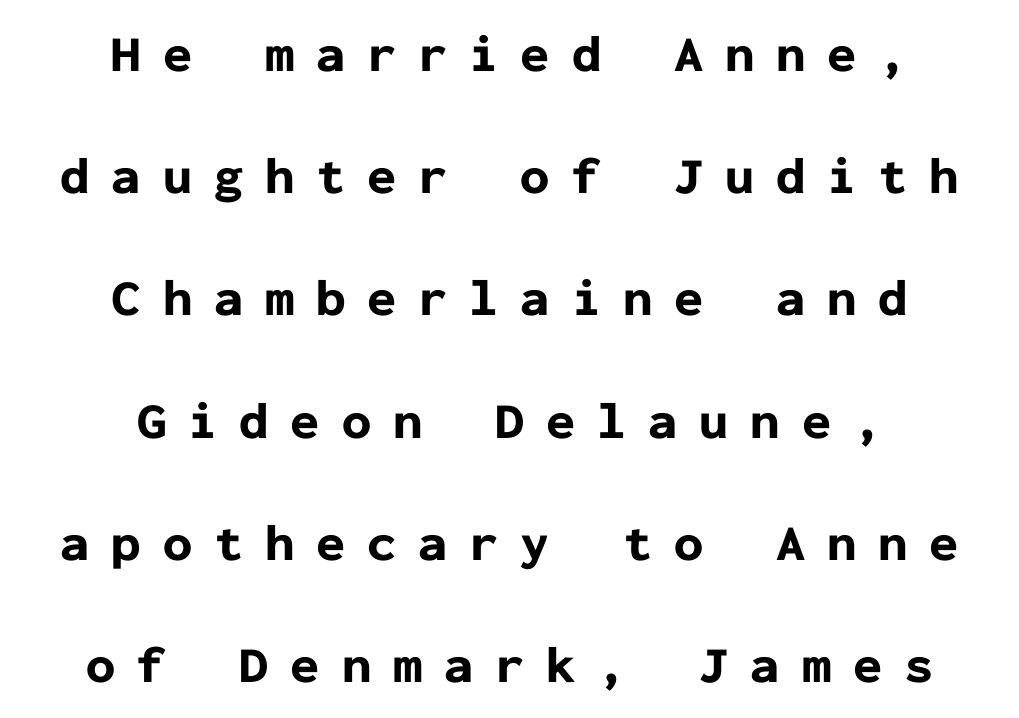
Characters follow at a spacing far wider than the type designer built in. How would I describe the line gaps? Wide and relaxed. The letters stand upright; this is a roman face. The passage shown is not underscored anywhere. The rendering uses a bold face; every stroke is thick and dark. Every character here occupies the same horizontal width, giving the sample a typewriter-like rhythm.
